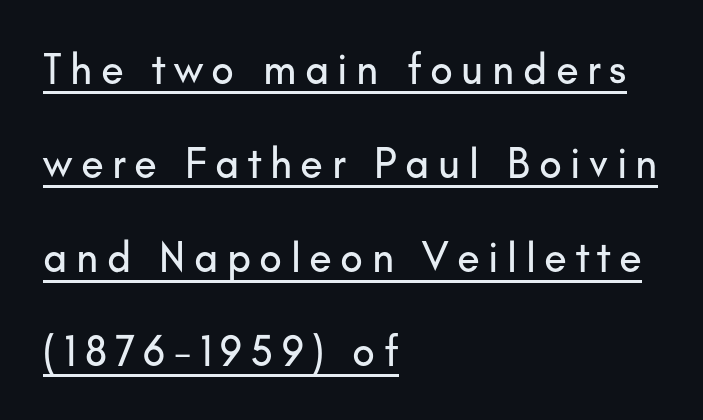
{"serif": "no", "italic": "no", "width": "normal", "stroke_contrast": "low", "x_height": "small", "monospaced": "no", "underline": "yes", "align": "left", "line_spacing": "loose", "line_spacing_ratio": 2.24, "letter_spacing": "wide", "letter_spacing_em": 0.2, "glyph_px": 42}
